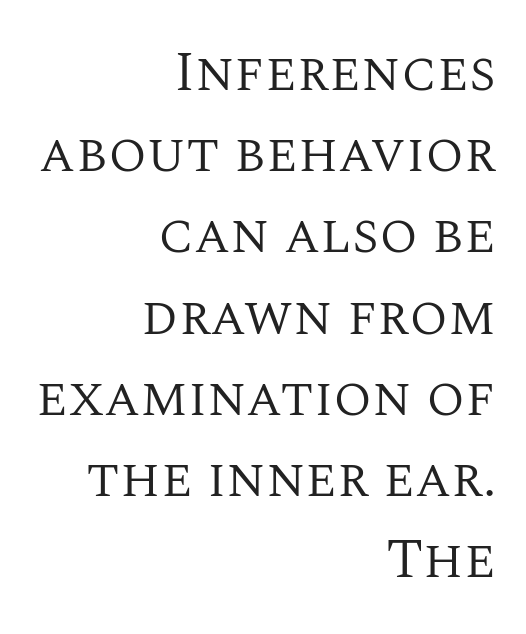
{"serif": "yes", "italic": "no", "bold": "no", "weight": "regular", "width": "normal", "stroke_contrast": "medium", "x_height": "large", "monospaced": "no", "underline": "no", "align": "right", "line_spacing": "normal", "line_spacing_ratio": 1.45, "letter_spacing": "normal", "letter_spacing_em": 0.0, "glyph_px": 56}
